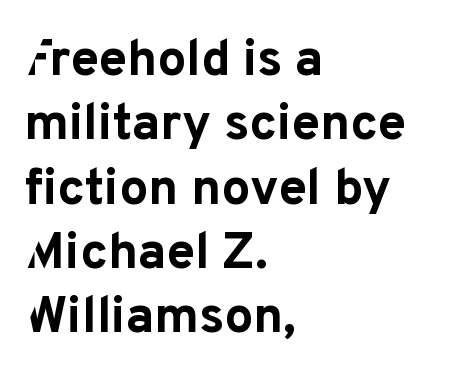
{"serif": "no", "italic": "no", "bold": "yes", "weight": "bold", "width": "normal", "stroke_contrast": "low", "x_height": "medium", "monospaced": "no", "underline": "no", "align": "left", "line_spacing": "normal", "line_spacing_ratio": 1.26, "letter_spacing": "normal", "letter_spacing_em": 0.0, "glyph_px": 51}
